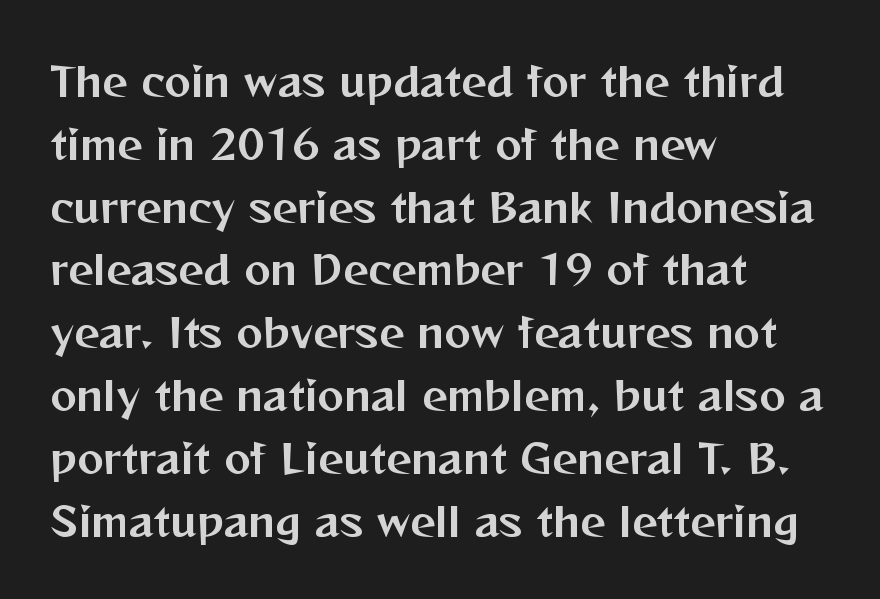
Think of a printed novel: that variable character pitch is what you see here. These lines keep a tight, regular rhythm from letter to letter. This sample is left-justified, so line endings fall wherever the words run out. Quick note: underline off. Leading: standard.
